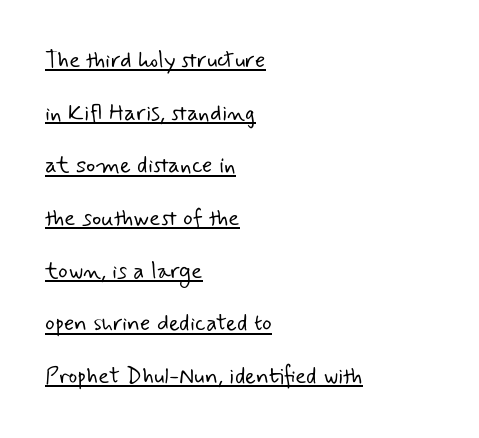
Q: Is the text bold? A: No.
Q: Is the text underlined? A: Yes.
Q: How is the paragraph aligned? A: Left-aligned.
Q: Is the spacing between letters normal or unusually wide? A: Normal.
Q: Is the spacing between lines tight, normal or loose? A: Loose.
